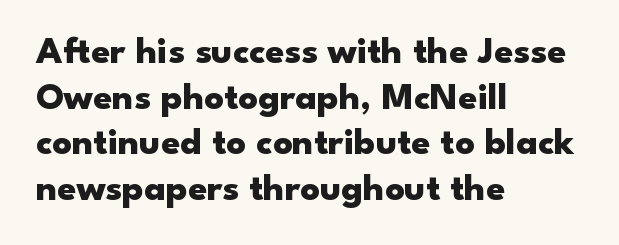
{"serif": "no", "italic": "no", "bold": "yes", "weight": "heavy", "width": "wide", "stroke_contrast": "low", "x_height": "small", "monospaced": "no", "underline": "no", "align": "left", "line_spacing_ratio": 1.2, "letter_spacing": "normal", "letter_spacing_em": 0.0, "glyph_px": 38}
